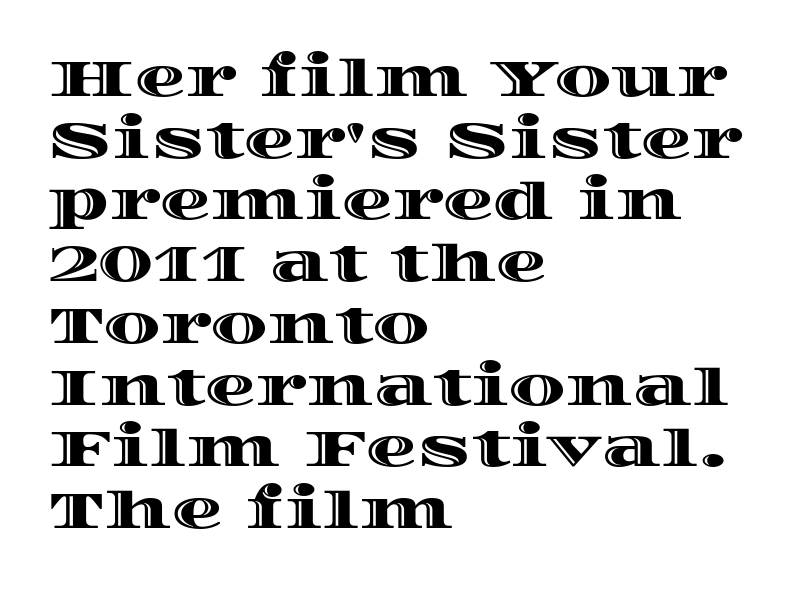
{"italic": "no", "width": "wide", "x_height": "large", "monospaced": "no", "underline": "no", "align": "left", "line_spacing_ratio": 1.21, "letter_spacing": "normal", "letter_spacing_em": 0.0, "glyph_px": 51}
